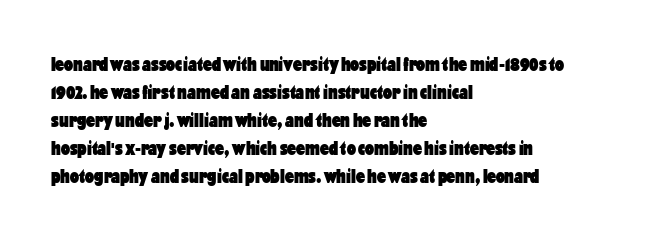
Q: Is the text bold? A: Yes.
Q: Is the text italic (slanted)? A: No, it is upright.
Q: Is the text underlined? A: No.
Q: How is the paragraph aligned? A: Left-aligned.
Q: Is the spacing between letters normal or unusually wide? A: Normal.
Q: Is the spacing between lines tight, normal or loose? A: Normal.
